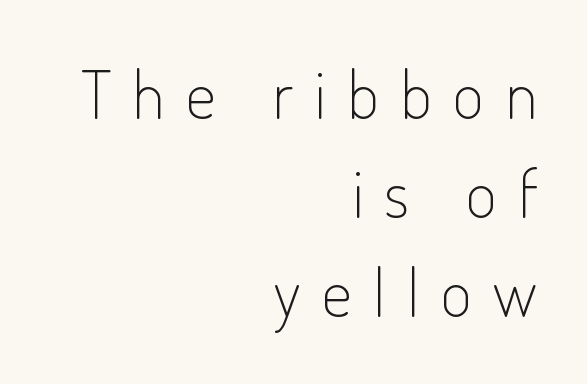
Q: Is the text bold? A: No.
Q: Is the text italic (slanted)? A: No, it is upright.
Q: Is the typeface a serif or a sans-serif typeface? A: Sans-serif.
Q: Is the text underlined? A: No.
Q: How is the paragraph aligned? A: Right-aligned.
Q: Is the spacing between letters normal or unusually wide? A: Unusually wide.
Q: Is the spacing between lines tight, normal or loose? A: Normal.
Q: Width (condensed, normal, or wide)? A: Condensed.
Q: Stroke contrast? A: Low.
Q: x-height? A: Small.
Q: Monospaced? A: No.
